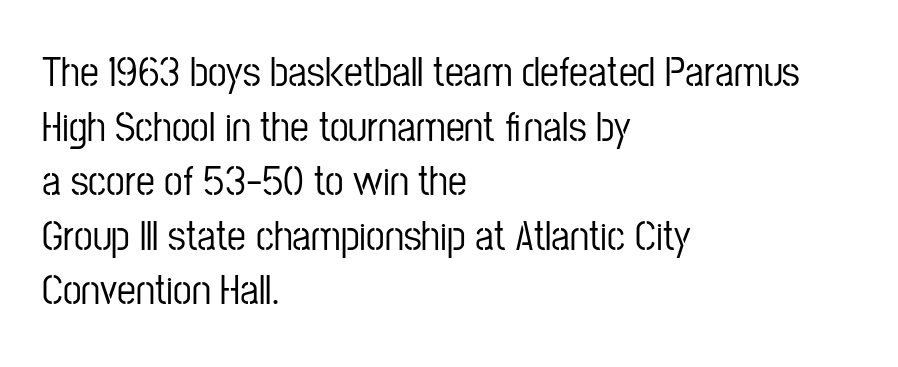
Q: Is the text italic (slanted)? A: No, it is upright.
Q: Is the typeface a serif or a sans-serif typeface? A: Sans-serif.
Q: Is the text underlined? A: No.
Q: How is the paragraph aligned? A: Left-aligned.
Q: Is the spacing between letters normal or unusually wide? A: Normal.
Q: Is the spacing between lines tight, normal or loose? A: Normal.
Q: Width (condensed, normal, or wide)? A: Condensed.
Q: Stroke contrast? A: Low.
Q: x-height? A: Medium.
Q: Monospaced? A: No.
